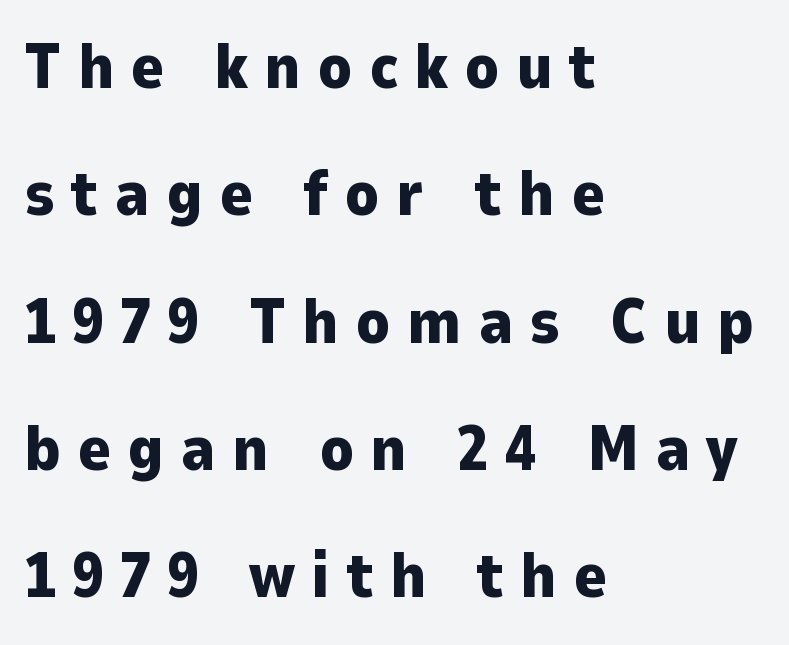
The rendering uses natural spacing where letterforms have individual widths. Compared with a centered layout, this one pins lines to the left instead. Someone cranked the tracking dial way up on this one. The face used here has the dense, thick strokes of a bold.
